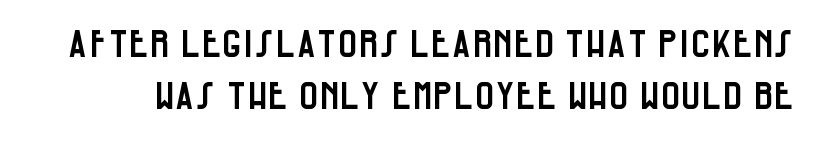
This rendering employs a face without finishing strokes, i.e., a sans-serif. Rendered with straight, roman letterforms. Each letter keeps its own natural width here, so spacing adapts to shape. The letterforms sit shoulder to shoulder at normal distance. Any mark beneath the type? The region is blank. The rendering uses a moderate line-height, typical for paragraphs.
